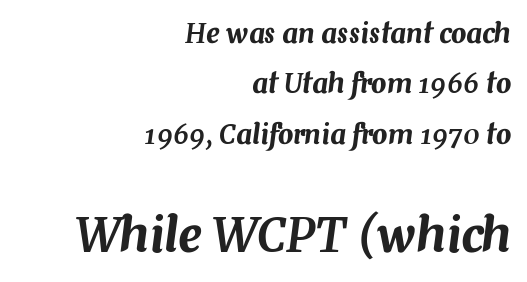
The image shows 47 px text type, italic (leaning right); set right-aligned, line spacing 1.87x, normal letter spacing, not underlined; the second (bottom) block is 1.74x larger; medium stroke contrast and a medium x-height.
